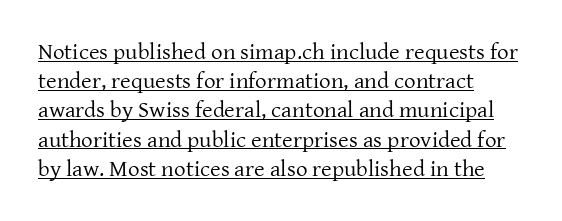
{"italic": "no", "bold": "no", "underline": "yes", "align": "left", "line_spacing": "normal", "line_spacing_ratio": 1.27, "letter_spacing": "normal", "letter_spacing_em": 0.0, "glyph_px": 23}
